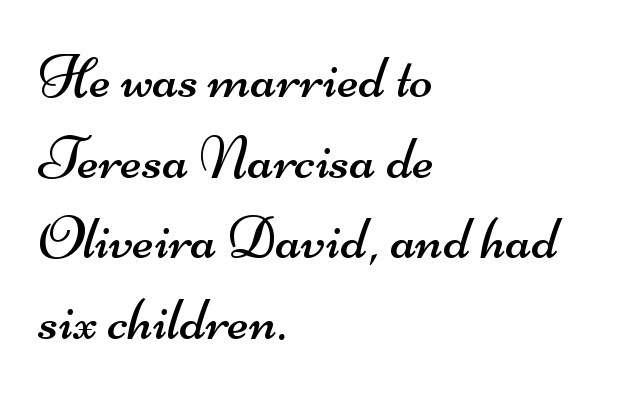
Q: Is the text bold? A: No.
Q: Is the typeface a serif or a sans-serif typeface? A: Sans-serif.
Q: Is the text underlined? A: No.
Q: How is the paragraph aligned? A: Left-aligned.
Q: Is the spacing between letters normal or unusually wide? A: Normal.
Q: Is the spacing between lines tight, normal or loose? A: Normal.
Q: Width (condensed, normal, or wide)? A: Wide.
Q: Stroke contrast? A: Medium.
Q: x-height? A: Small.
Q: Monospaced? A: No.
